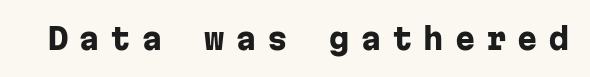
Observe the absence of serifs on each vertical stroke in this sample. Only glyphs here, with clear space below each row. Rendered with straight, roman letterforms. Glyph-to-glyph distance is far greater than everyday printed text.
